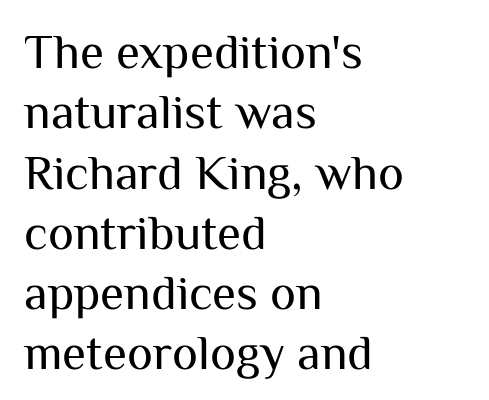
Q: Is the text bold? A: No.
Q: Is the text italic (slanted)? A: No, it is upright.
Q: Is the typeface a serif or a sans-serif typeface? A: Sans-serif.
Q: Is the text underlined? A: No.
Q: How is the paragraph aligned? A: Left-aligned.
Q: Is the spacing between letters normal or unusually wide? A: Normal.
Q: Width (condensed, normal, or wide)? A: Normal.
Q: Stroke contrast? A: Medium.
Q: x-height? A: Medium.
Q: Monospaced? A: No.
